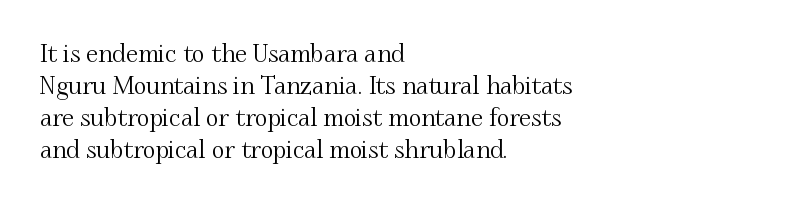
{"italic": "no", "underline": "no", "align": "left", "line_spacing": "normal", "line_spacing_ratio": 1.33, "letter_spacing": "normal", "letter_spacing_em": 0.0, "glyph_px": 24}
